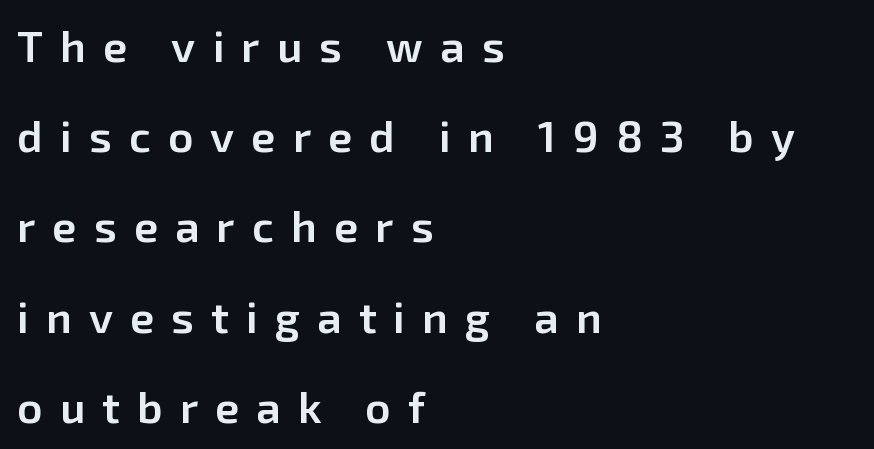
The image shows 44 px semibold sans-serif type, upright; set left-aligned, loose line spacing (2.05x), unusually wide letter spacing (+0.39 em), not underlined; low stroke contrast and a medium x-height.
